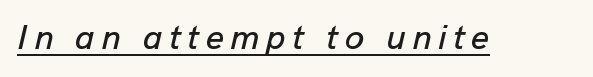
Q: Is the text italic (slanted)? A: Yes, it leans right by about 13 degrees.
Q: Is the text underlined? A: Yes.
Q: Width (condensed, normal, or wide)? A: Normal.
Q: Stroke contrast? A: Low.
Q: x-height? A: Medium.
Q: Monospaced? A: No.
